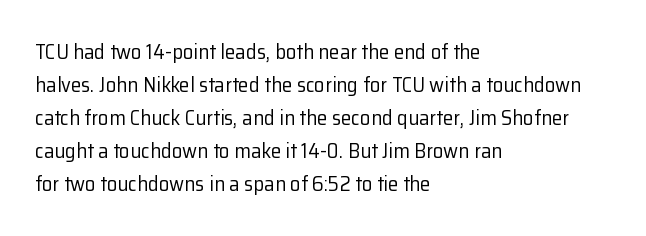
Q: Is the text bold? A: No.
Q: Is the text italic (slanted)? A: No, it is upright.
Q: Is the text underlined? A: No.
Q: How is the paragraph aligned? A: Left-aligned.
Q: Is the spacing between letters normal or unusually wide? A: Normal.
Q: Is the spacing between lines tight, normal or loose? A: Normal.
